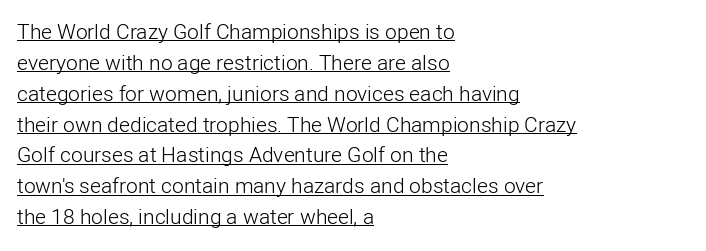
{"italic": "no", "bold": "no", "underline": "yes", "align": "left", "line_spacing": "normal", "line_spacing_ratio": 1.47, "letter_spacing": "normal", "letter_spacing_em": 0.0, "glyph_px": 21}
